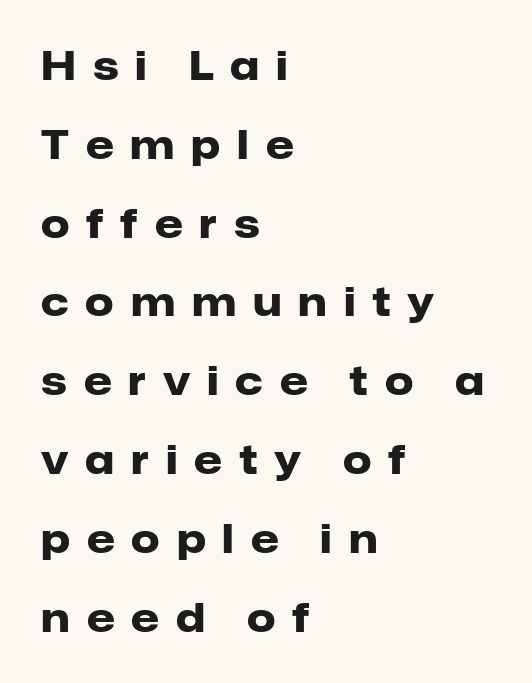
Q: Is the text bold? A: Yes.
Q: Is the text italic (slanted)? A: No, it is upright.
Q: Is the typeface a serif or a sans-serif typeface? A: Sans-serif.
Q: Is the text underlined? A: No.
Q: How is the paragraph aligned? A: Left-aligned.
Q: Is the spacing between letters normal or unusually wide? A: Unusually wide.
Q: Is the spacing between lines tight, normal or loose? A: Loose.
Q: Width (condensed, normal, or wide)? A: Normal.
Q: Stroke contrast? A: Low.
Q: x-height? A: Medium.
Q: Monospaced? A: No.
